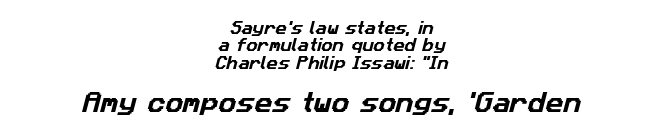
Q: Is the text underlined? A: No.
Q: How is the paragraph aligned? A: Centered.
Q: Is the spacing between letters normal or unusually wide? A: Normal.
Q: Is the spacing between lines tight, normal or loose? A: Normal.
Q: Which block of text is set in a larger size, the first (top) or the second (bottom)? A: The second (bottom) one.
